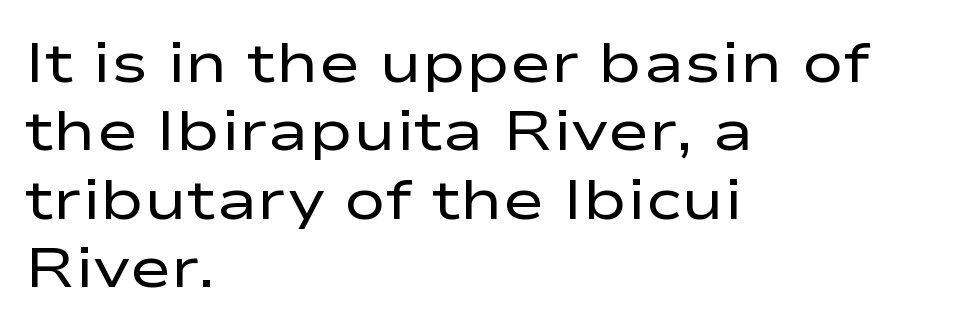
{"serif": "no", "italic": "no", "bold": "no", "weight": "regular", "width": "wide", "stroke_contrast": "low", "x_height": "medium", "monospaced": "no", "underline": "no", "align": "left", "line_spacing_ratio": 1.22, "letter_spacing": "normal", "letter_spacing_em": 0.0, "glyph_px": 56}
